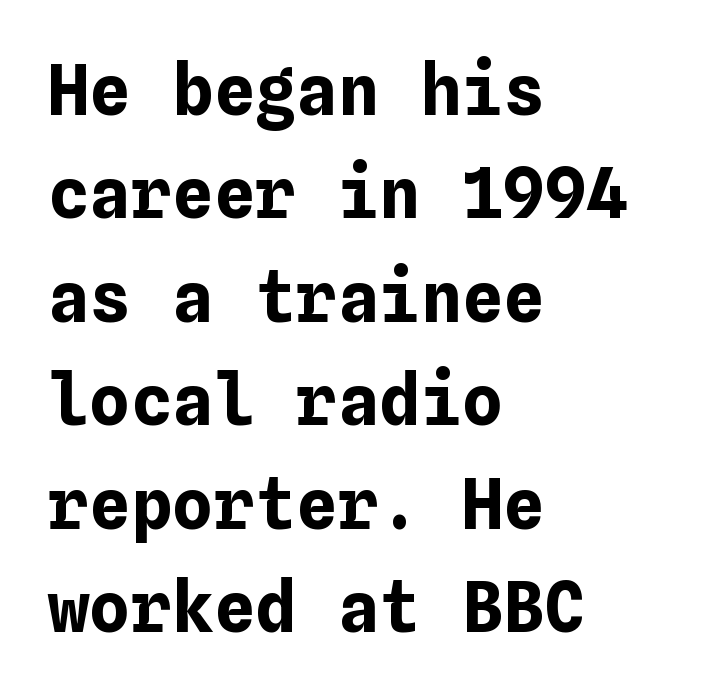
Q: Is the text bold? A: Yes.
Q: Is the text italic (slanted)? A: No, it is upright.
Q: Is the text underlined? A: No.
Q: How is the paragraph aligned? A: Left-aligned.
Q: Is the spacing between letters normal or unusually wide? A: Normal.
Q: Is the spacing between lines tight, normal or loose? A: Normal.
Q: Width (condensed, normal, or wide)? A: Normal.
Q: Stroke contrast? A: Low.
Q: x-height? A: Medium.
